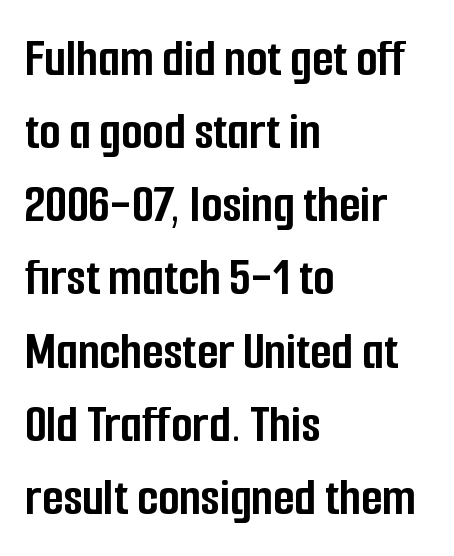
Emphasis by weight is at full strength: bold. Here the glyphs are tracked normally, forming tight word shapes. The lines are quadded left. Notice how descenders clear the ascenders below comfortably — that's standard leading. The font family rendered here belongs to the sans-serif group.
